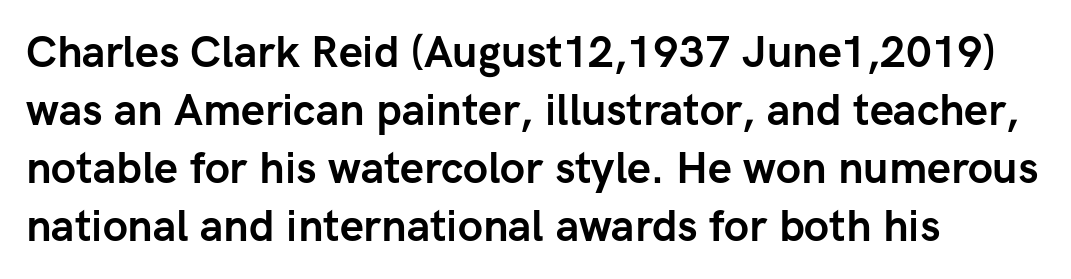
The image shows 43 px semibold sans-serif type, upright; set left-aligned, normal line spacing (1.35x), normal letter spacing, not underlined; low stroke contrast and a medium x-height.
